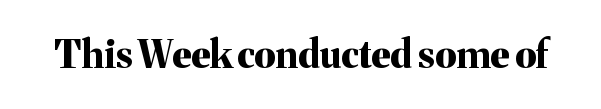
The lettering holds an erect, upright posture throughout. Small tapered or slab feet sit at the stroke ends, so this counts as serif. Think of a printed novel: that variable character pitch is what you see here. What stands out about the letter spacing? Nothing — it is the standard amount.
